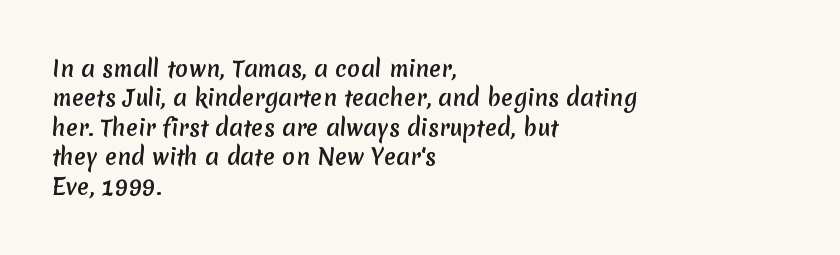
Q: Is the text underlined? A: No.
Q: How is the paragraph aligned? A: Left-aligned.
Q: Is the spacing between letters normal or unusually wide? A: Normal.
Q: Is the spacing between lines tight, normal or loose? A: Normal.
